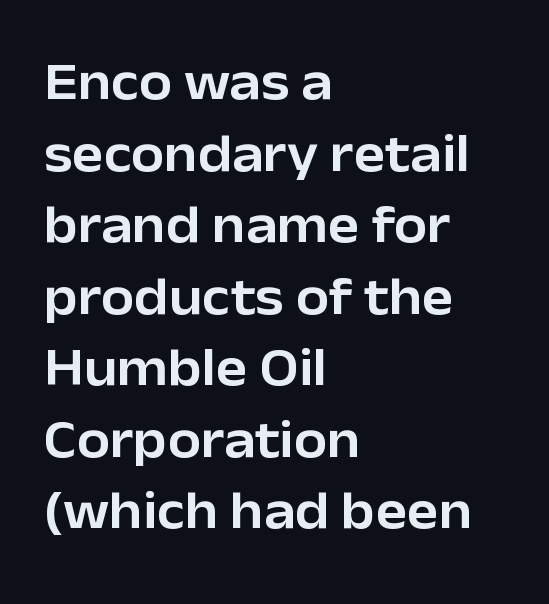
The image shows 53 px sans-serif type, upright; set left-aligned, normal line spacing (1.35x), normal letter spacing, not underlined; low stroke contrast and a medium x-height.
